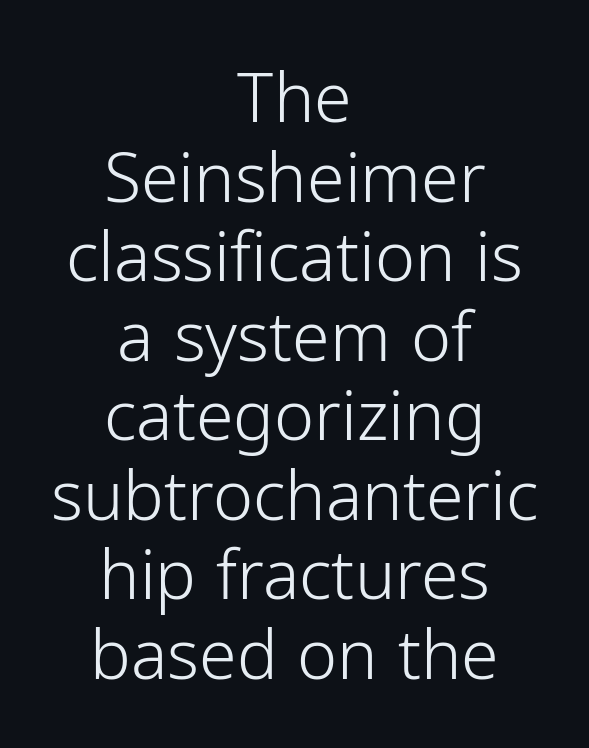
{"serif": "no", "italic": "no", "bold": "no", "weight": "light", "width": "normal", "stroke_contrast": "low", "x_height": "medium", "monospaced": "no", "underline": "no", "align": "center", "line_spacing_ratio": 1.17, "letter_spacing": "normal", "letter_spacing_em": 0.0, "glyph_px": 68}
